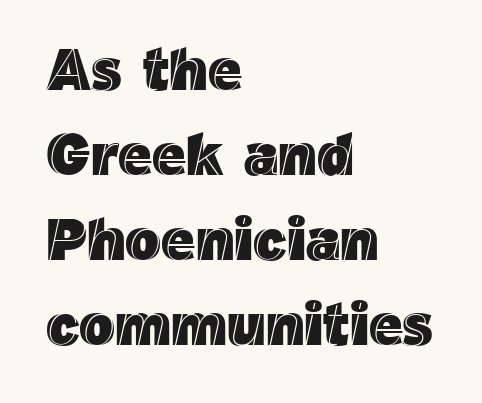
The image shows 59 px text type, upright; set left-aligned, normal line spacing (1.44x), normal letter spacing, not underlined; a medium x-height.
